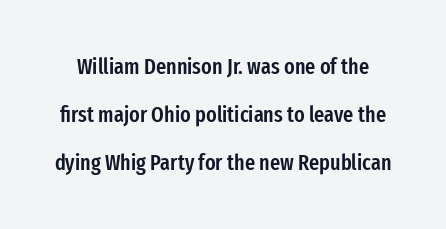
Q: Is the text bold? A: Semi-bold.
Q: Is the text italic (slanted)? A: No, it is upright.
Q: Is the text underlined? A: No.
Q: Is the spacing between letters normal or unusually wide? A: Normal.
Q: Is the spacing between lines tight, normal or loose? A: Loose.
